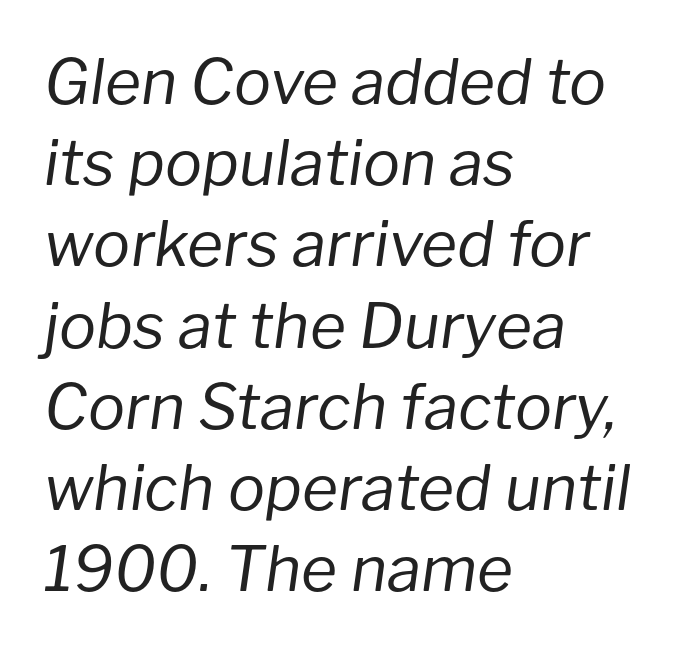
The image shows 62 px regular-weight type, italic (leaning right); set left-aligned, normal line spacing (1.31x), normal letter spacing, not underlined; low stroke contrast and a medium x-height.
